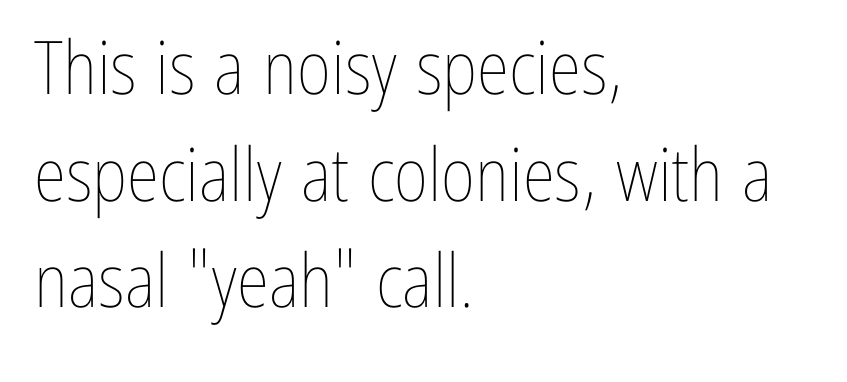
The image shows 74 px thin, condensed type, upright; set left-aligned, normal line spacing (1.44x), normal letter spacing, not underlined; low stroke contrast and a medium x-height.
